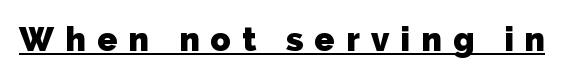
Q: Is the text bold? A: Yes.
Q: Is the typeface a serif or a sans-serif typeface? A: Sans-serif.
Q: Is the text underlined? A: Yes.
Q: Is the spacing between letters normal or unusually wide? A: Unusually wide.
Q: Width (condensed, normal, or wide)? A: Normal.
Q: Stroke contrast? A: Low.
Q: x-height? A: Medium.
Q: Monospaced? A: No.
